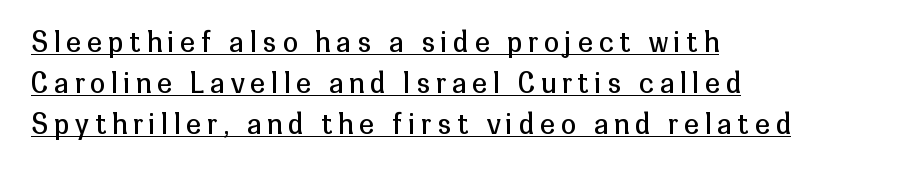
The image shows 27 px text type, upright; set left-aligned, normal line spacing (1.52x), unusually wide letter spacing (+0.23 em), underlined.
